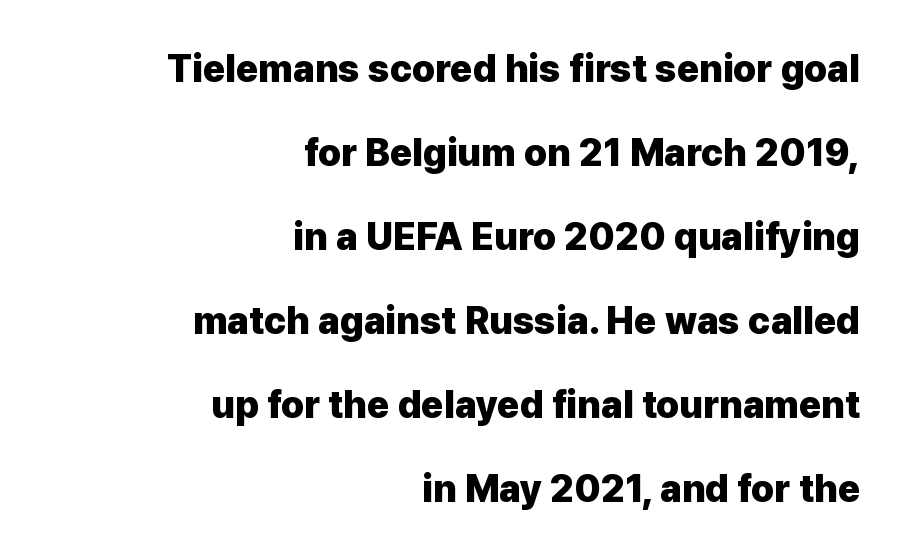
{"serif": "no", "italic": "no", "bold": "yes", "weight": "heavy", "width": "normal", "stroke_contrast": "low", "x_height": "medium", "monospaced": "no", "underline": "no", "align": "right", "line_spacing": "loose", "line_spacing_ratio": 2.21, "letter_spacing": "normal", "letter_spacing_em": 0.0, "glyph_px": 38}
